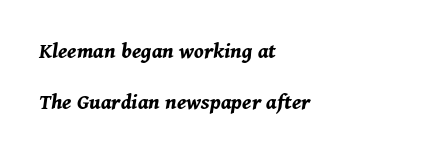
{"italic": "yes", "lean": "right", "slant_degrees": 11, "bold": "yes", "underline": "no", "align": "left", "line_spacing": "loose", "line_spacing_ratio": 2.21, "letter_spacing": "normal", "letter_spacing_em": 0.0, "glyph_px": 23}
